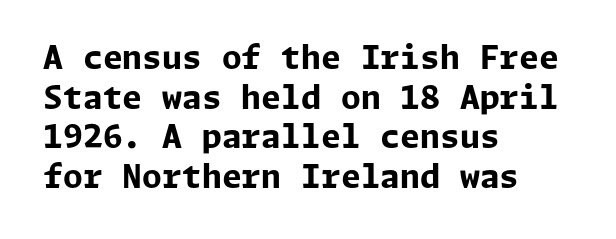
The image shows 32 px bold sans-serif type, upright; set left-aligned, line spacing 1.24x, normal letter spacing, not underlined; low stroke contrast and a medium x-height.
